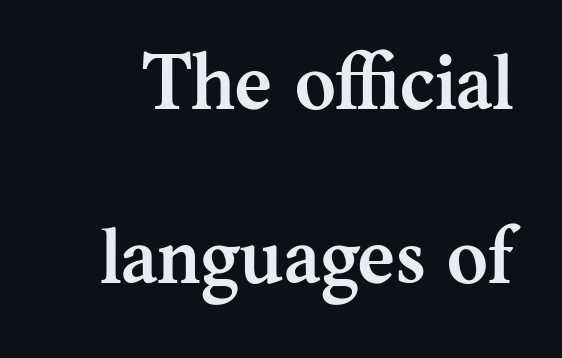
{"serif": "yes", "italic": "no", "bold": "yes", "weight": "semibold", "width": "normal", "stroke_contrast": "medium", "x_height": "medium", "monospaced": "no", "underline": "no", "line_spacing": "loose", "line_spacing_ratio": 2.23, "letter_spacing": "normal", "letter_spacing_em": 0.0, "glyph_px": 78}
